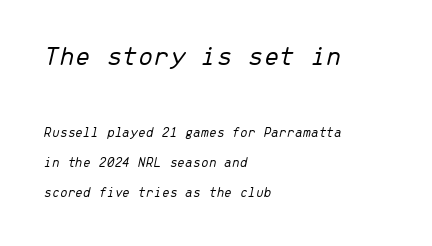
{"italic": "yes", "lean": "right", "slant_degrees": 13, "bold": "no", "weight": "light", "width": "normal", "stroke_contrast": "low", "x_height": "medium", "monospaced": "yes", "underline": "no", "align": "left", "line_spacing": "loose", "line_spacing_ratio": 2.14, "letter_spacing": "normal", "letter_spacing_em": 0.0, "larger_block": "first", "size_ratio": 2.0, "glyph_px": 28}
